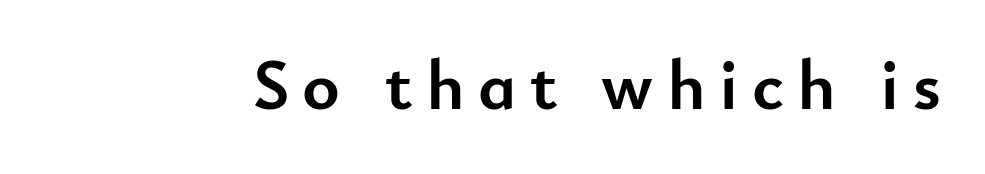
Nobody drew a line under any word here. Is the type bold? Yes — the strokes are clearly thick and heavy. Upright lettering throughout. The passage shown is typeset with a sans-serif family. Do the characters align in a grid? No, the font is proportional.
